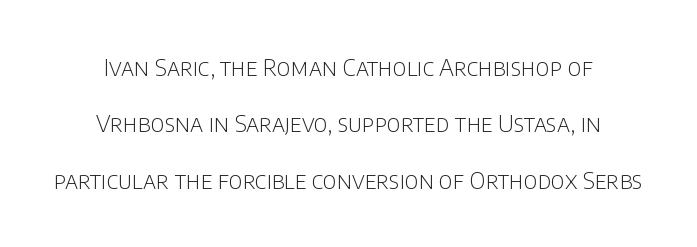
The image shows 23 px text type, upright; set loose line spacing (2.45x), normal letter spacing, not underlined.
